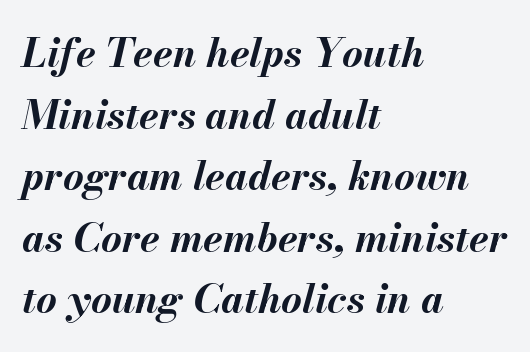
Q: Is the text bold? A: Yes.
Q: Is the text italic (slanted)? A: Yes, it leans right by about 13 degrees.
Q: Is the text underlined? A: No.
Q: How is the paragraph aligned? A: Left-aligned.
Q: Is the spacing between letters normal or unusually wide? A: Normal.
Q: Is the spacing between lines tight, normal or loose? A: Normal.
Q: Width (condensed, normal, or wide)? A: Normal.
Q: Stroke contrast? A: Medium.
Q: x-height? A: Small.
Q: Monospaced? A: No.
